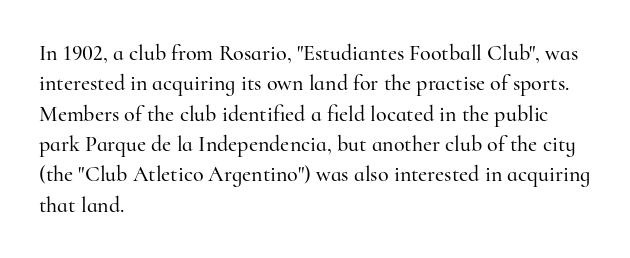
Descenders are the only things crossing below the line. The paragraph has a hard left edge and a soft right edge. Nothing unusual about the tracking: characters are spaced as the font intends. Vertically, the passage feels balanced, rows spaced as you'd expect. If you drew a line through each stem, it would be perfectly vertical.
